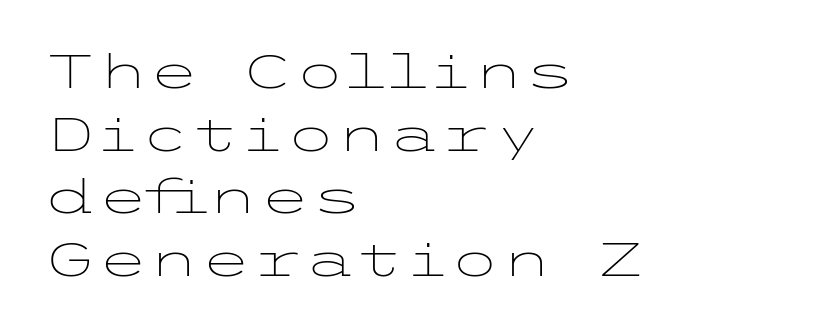
The image shows 47 px light, wide sans-serif type, upright; set left-aligned, normal line spacing (1.33x), normal letter spacing, not underlined; low stroke contrast and a medium x-height.
